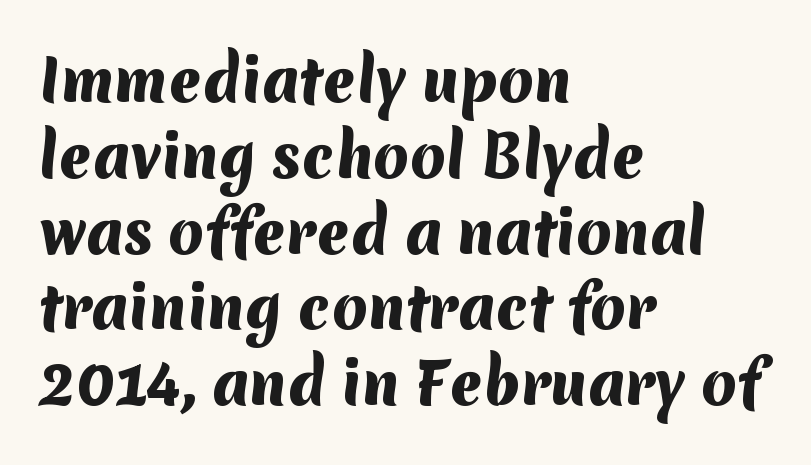
Inter-character spacing is left at the font's built-in metrics. One glance says typical: line gaps are just what's usual. Type without underlining. This is sans-serif lettering, the kind often seen on screens and signage.
